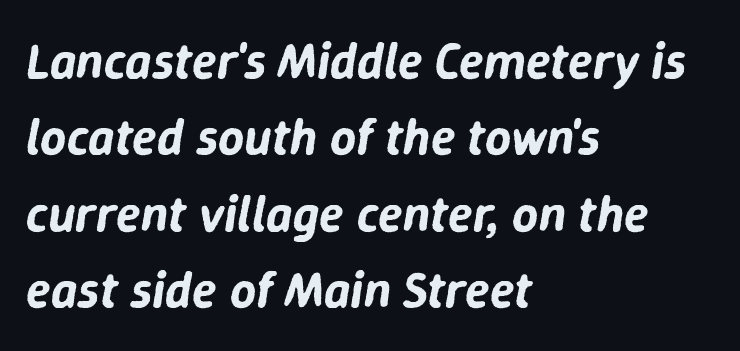
What stands out about the letter spacing? Nothing — it is the standard amount. The vertical gap from one line to the next is medium. Quick note: italic. Proportional: the letters do not fall into vertical columns. Teacher's note: observe the even left margin — that is flush-left alignment. The space directly below the letters is spotless.
